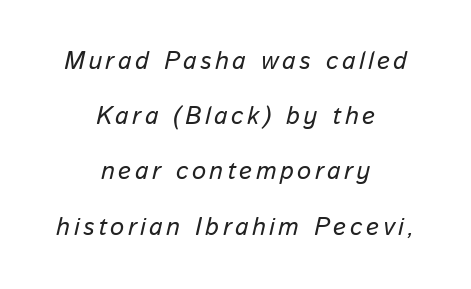
The image shows 25 px text type, italic (leaning right); set centered, loose line spacing (2.21x), not underlined.
